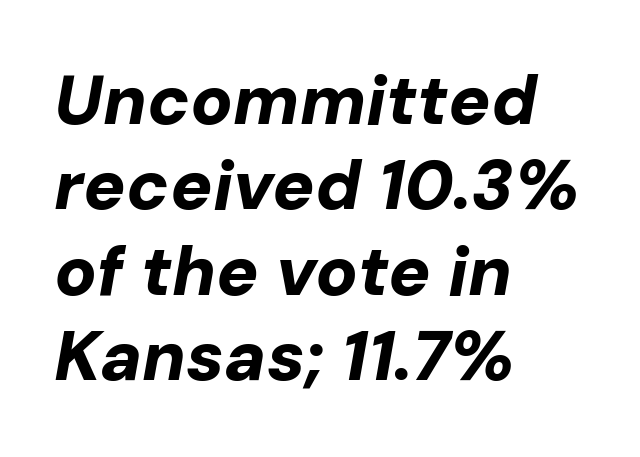
Horizontal alignment here is leftward, the default for most running prose. Proportional: the letters do not fall into vertical columns. The typography opts for an oblique posture over an upright one. The foot of each line stays bare and open. What weight is shown? A full bold with thick strokes.
